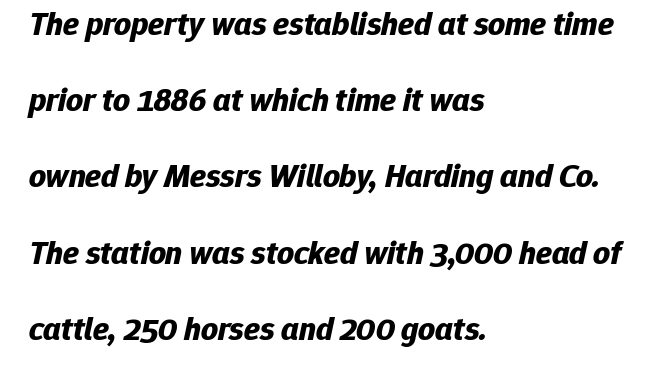
This sample uses plain, unmodified letter spacing. Does the weight exceed regular? Yes, all the way to bold. The rendering uses natural spacing where letterforms have individual widths. A student would call this left alignment; a typographer would say flush left, rag right. Glance below the letters and you will spot only blank space.
